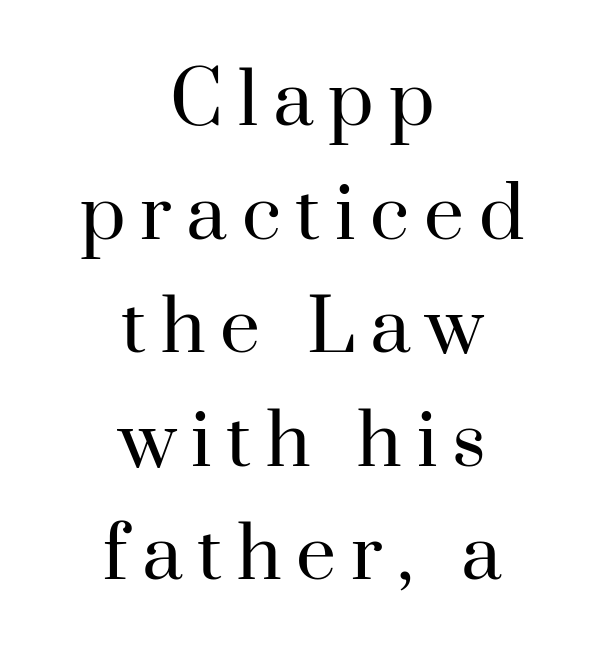
The image shows 71 px regular-weight serif type, upright; set centered, normal line spacing (1.6x), unusually wide letter spacing (+0.21 em), not underlined; high stroke contrast and a small x-height.
